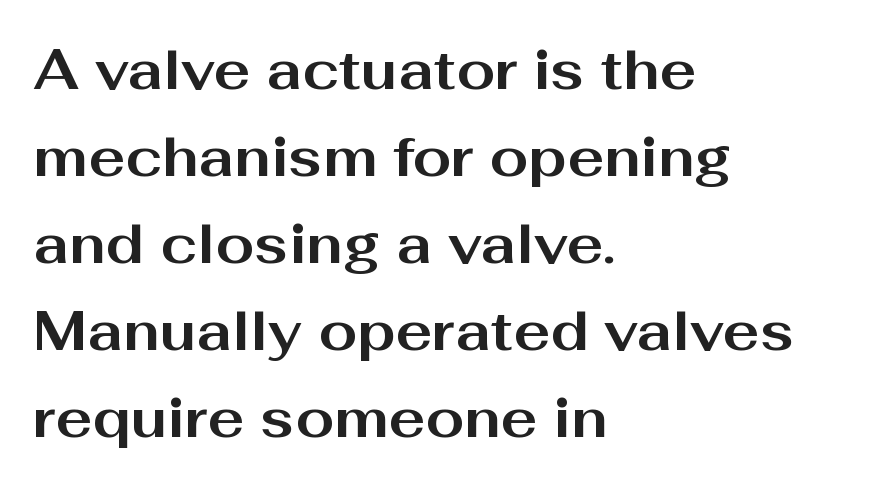
Check the space under the baseline: it is left empty. The line-height multiplier appears to be the usual default. This is the regular roman posture of the typeface. Compared with a centered layout, this one pins lines to the left instead. Note: no serifs on the glyphs.
